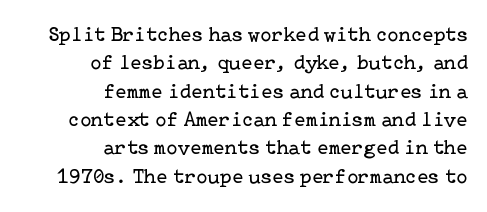
No italicization has been applied; the sample stays upright. Leading matches the norm, producing a regular column. Counters stay open thanks to moderate or lighter strokes. A bare baseline throughout the passage. The paragraph shown leans on its right margin.
